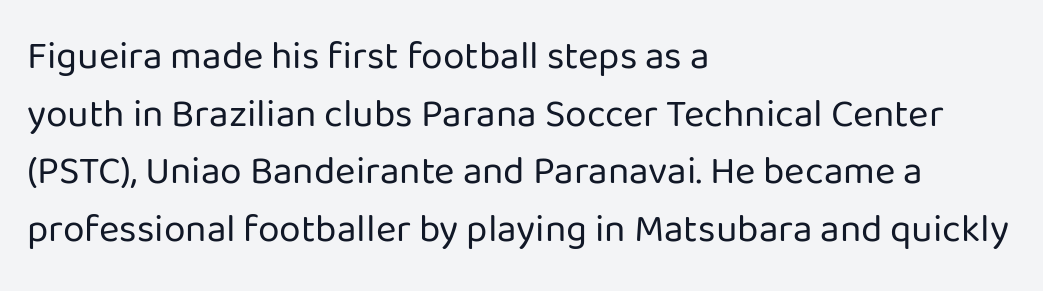
The image shows 39 px regular-weight sans-serif type, upright; set left-aligned, normal line spacing (1.48x), normal letter spacing, not underlined; low stroke contrast and a medium x-height.
